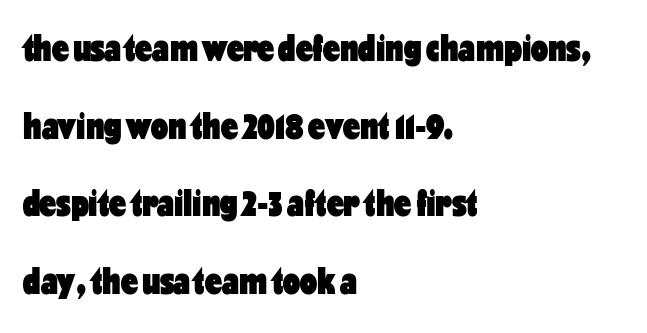
Standard letterfit; no display-style spreading of the glyphs. Chunky letters — that's bold for sure. The font family rendered here belongs to the sans-serif group. In terms of posture, this sample is upright.
